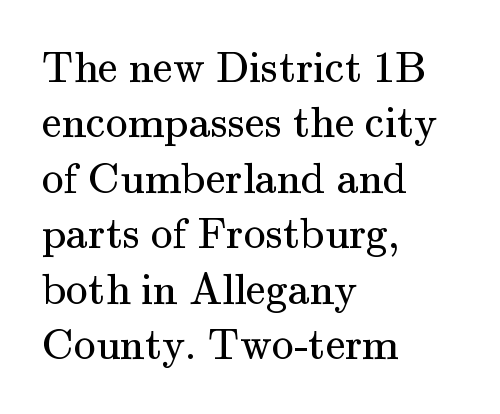
{"serif": "yes", "italic": "no", "bold": "no", "weight": "regular", "width": "normal", "stroke_contrast": "medium", "x_height": "small", "monospaced": "no", "underline": "no", "align": "left", "line_spacing": "normal", "line_spacing_ratio": 1.26, "letter_spacing": "normal", "letter_spacing_em": 0.0, "glyph_px": 44}
